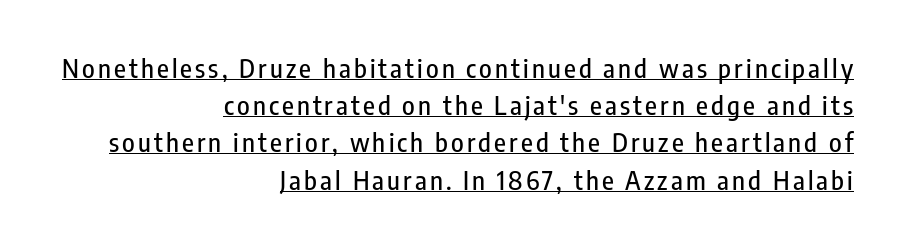
Horizontal bands of white between lines are of average thickness. The glyphs are accompanied by a horizontal stroke just below them. All the whitespace from short lines collects on the left. A typesetter would mark this as roman, not italic.
